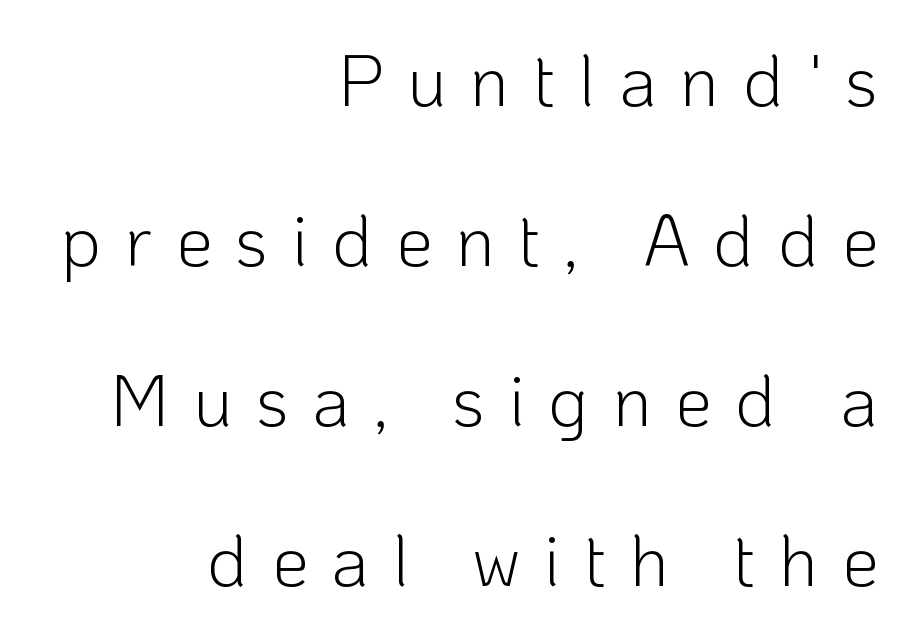
Q: Is the text bold? A: No.
Q: Is the text italic (slanted)? A: No, it is upright.
Q: Is the typeface a serif or a sans-serif typeface? A: Sans-serif.
Q: Is the text underlined? A: No.
Q: How is the paragraph aligned? A: Right-aligned.
Q: Is the spacing between letters normal or unusually wide? A: Unusually wide.
Q: Is the spacing between lines tight, normal or loose? A: Loose.
Q: Width (condensed, normal, or wide)? A: Normal.
Q: Stroke contrast? A: Low.
Q: x-height? A: Medium.
Q: Monospaced? A: No.
